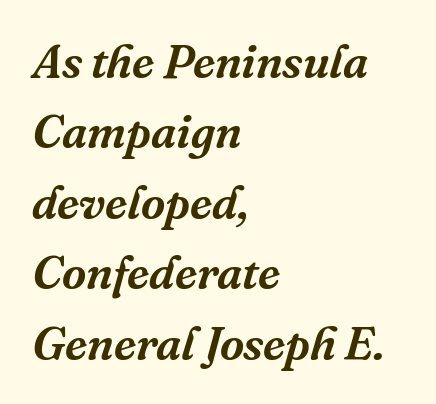
Q: Is the text italic (slanted)? A: Yes, it leans right by about 16 degrees.
Q: Is the typeface a serif or a sans-serif typeface? A: Serif.
Q: Is the text underlined? A: No.
Q: How is the paragraph aligned? A: Left-aligned.
Q: Is the spacing between letters normal or unusually wide? A: Normal.
Q: Is the spacing between lines tight, normal or loose? A: Normal.
Q: Width (condensed, normal, or wide)? A: Normal.
Q: Stroke contrast? A: Medium.
Q: x-height? A: Medium.
Q: Monospaced? A: No.
